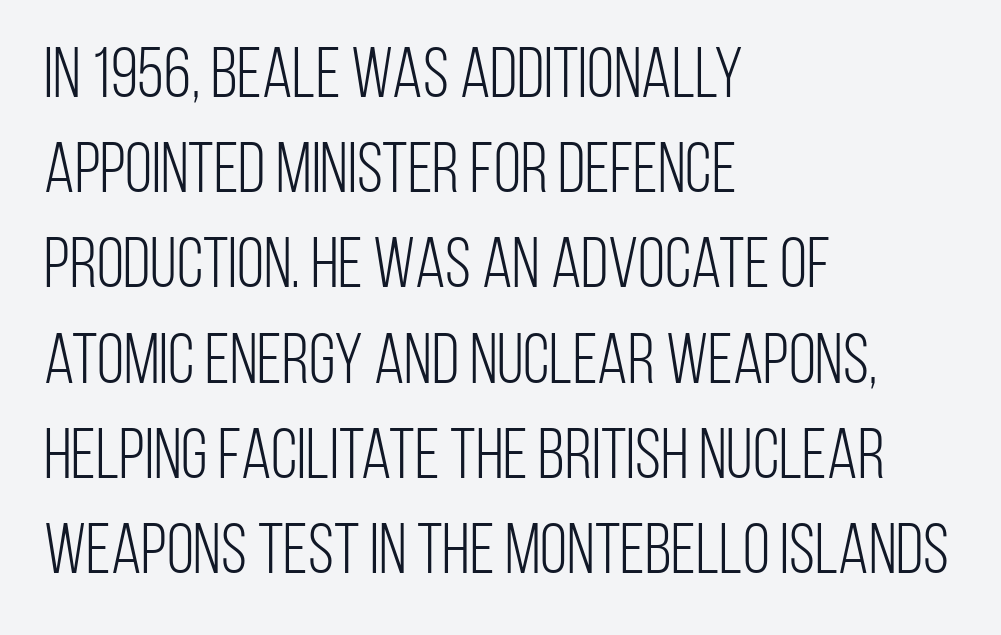
Q: Is the text bold? A: No.
Q: Is the text italic (slanted)? A: No, it is upright.
Q: Is the typeface a serif or a sans-serif typeface? A: Sans-serif.
Q: Is the text underlined? A: No.
Q: How is the paragraph aligned? A: Left-aligned.
Q: Is the spacing between letters normal or unusually wide? A: Normal.
Q: Is the spacing between lines tight, normal or loose? A: Normal.
Q: Width (condensed, normal, or wide)? A: Condensed.
Q: Stroke contrast? A: Low.
Q: x-height? A: Large.
Q: Monospaced? A: No.
